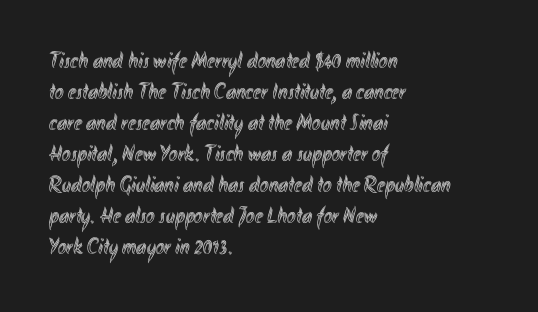
The image shows 23 px text type; set left-aligned, normal line spacing (1.35x), normal letter spacing, not underlined.
